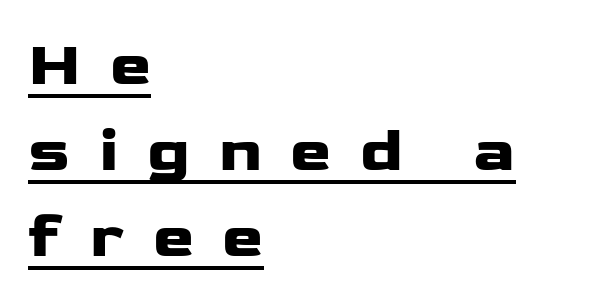
{"serif": "no", "italic": "no", "bold": "yes", "weight": "heavy", "width": "wide", "stroke_contrast": "low", "x_height": "medium", "monospaced": "no", "underline": "yes", "align": "left", "line_spacing": "normal", "line_spacing_ratio": 1.39, "letter_spacing": "wide", "letter_spacing_em": 0.46, "glyph_px": 62}
